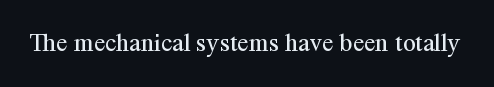
Q: Is the text bold? A: No.
Q: Is the text italic (slanted)? A: No, it is upright.
Q: Is the text underlined? A: No.
Q: Is the spacing between letters normal or unusually wide? A: Normal.
